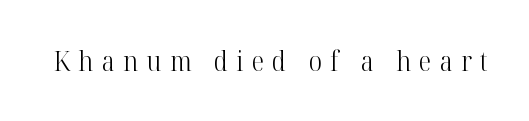
Q: Is the text bold? A: No.
Q: Is the text italic (slanted)? A: No, it is upright.
Q: Is the typeface a serif or a sans-serif typeface? A: Serif.
Q: Is the text underlined? A: No.
Q: Is the spacing between letters normal or unusually wide? A: Unusually wide.
Q: Width (condensed, normal, or wide)? A: Condensed.
Q: Stroke contrast? A: High.
Q: x-height? A: Medium.
Q: Monospaced? A: No.
